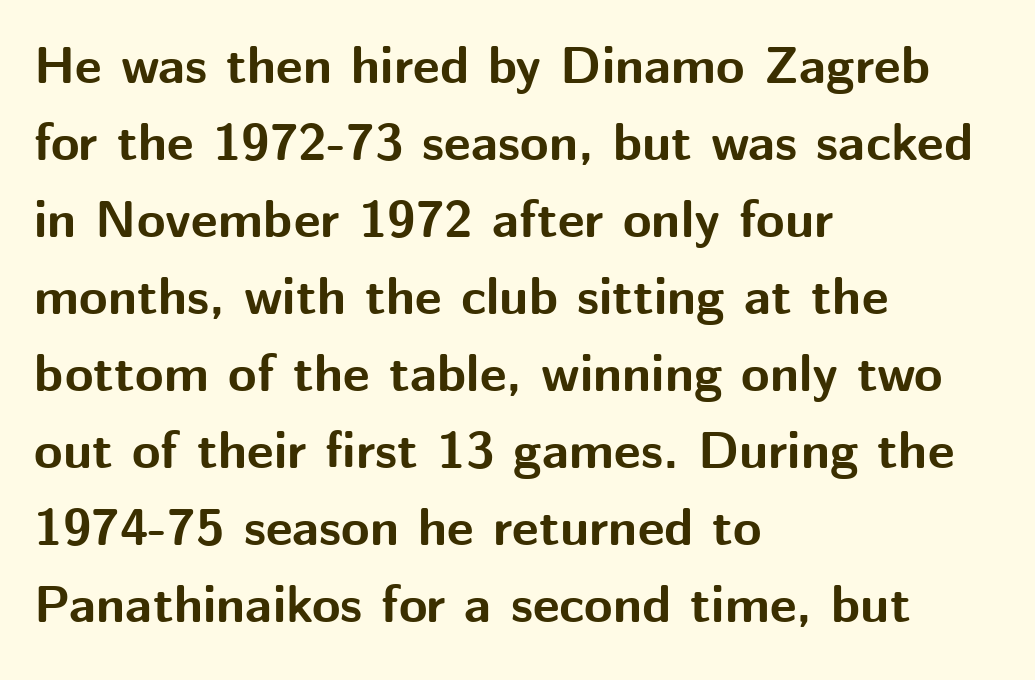
Q: Is the text bold? A: Yes.
Q: Is the text italic (slanted)? A: No, it is upright.
Q: Is the typeface a serif or a sans-serif typeface? A: Sans-serif.
Q: Is the text underlined? A: No.
Q: How is the paragraph aligned? A: Left-aligned.
Q: Is the spacing between letters normal or unusually wide? A: Normal.
Q: Is the spacing between lines tight, normal or loose? A: Normal.
Q: Width (condensed, normal, or wide)? A: Normal.
Q: Stroke contrast? A: Medium.
Q: x-height? A: Medium.
Q: Monospaced? A: No.
